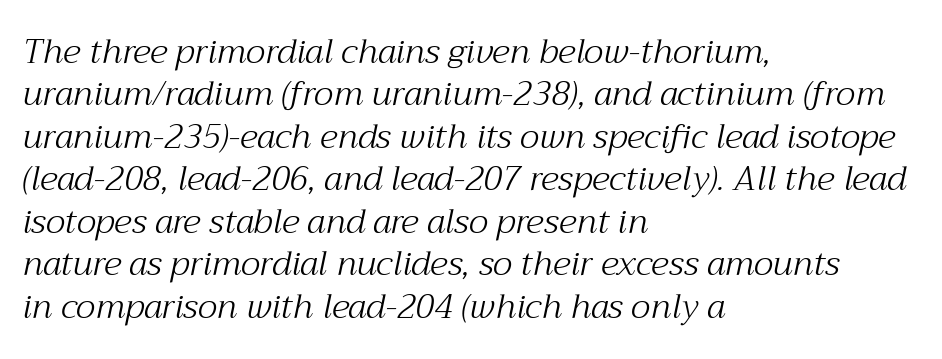
Spacing verdict: proportional, widths tailored to each character. Old-style or modern, the face here clearly has serifs. Caption: multi-line text, flush left, ragged right. Style check: oblique. The weight tops out at a normal text grade. Vertical spacing — default.
